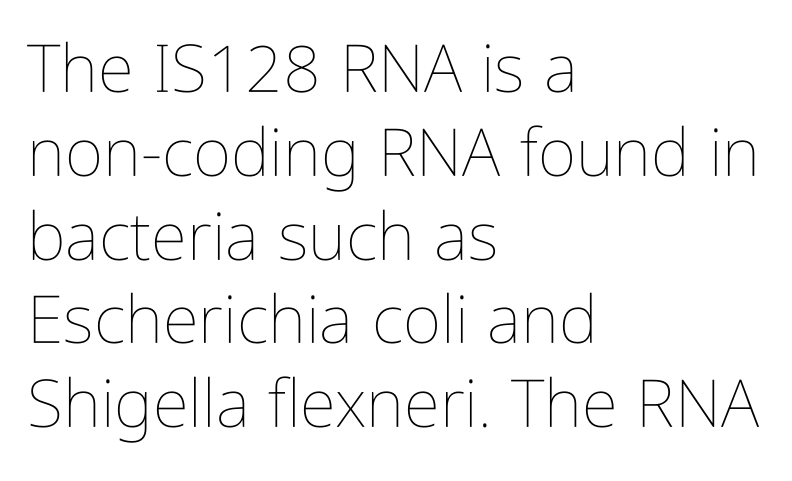
No italicization has been applied; the sample stays upright. Look at the tracking — it's just the regular setting, nothing added. If you drew a ruler down the left edge, every line would touch it. Just letters on the line, the space beneath them empty. Leading: standard. Is this a fixed-width face? No — the glyphs have proportional, varying widths.
